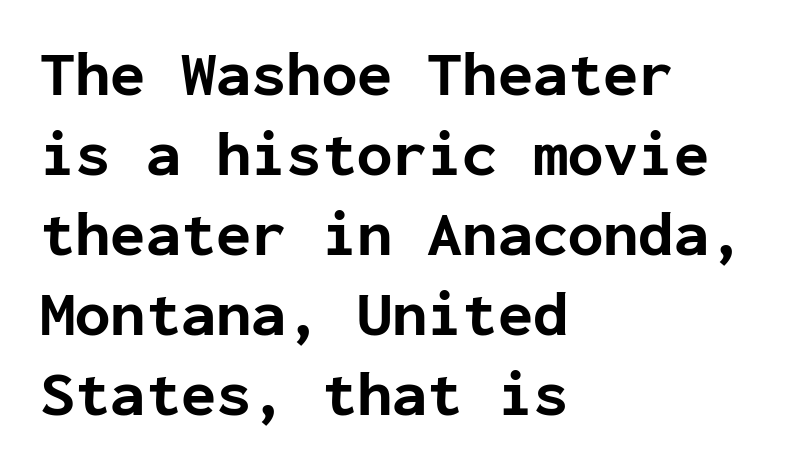
Q: Is the text bold? A: Yes.
Q: Is the text italic (slanted)? A: No, it is upright.
Q: Is the typeface a serif or a sans-serif typeface? A: Sans-serif.
Q: Is the text underlined? A: No.
Q: How is the paragraph aligned? A: Left-aligned.
Q: Is the spacing between letters normal or unusually wide? A: Normal.
Q: Is the spacing between lines tight, normal or loose? A: Normal.
Q: Width (condensed, normal, or wide)? A: Normal.
Q: Stroke contrast? A: Low.
Q: x-height? A: Medium.
Q: Monospaced? A: Yes.
